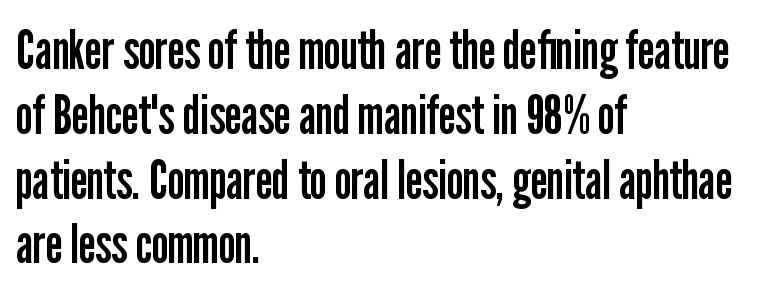
The image shows 54 px regular-weight, condensed sans-serif type, upright; set left-aligned, line spacing 1.2x, normal letter spacing, not underlined; low stroke contrast and a medium x-height.
